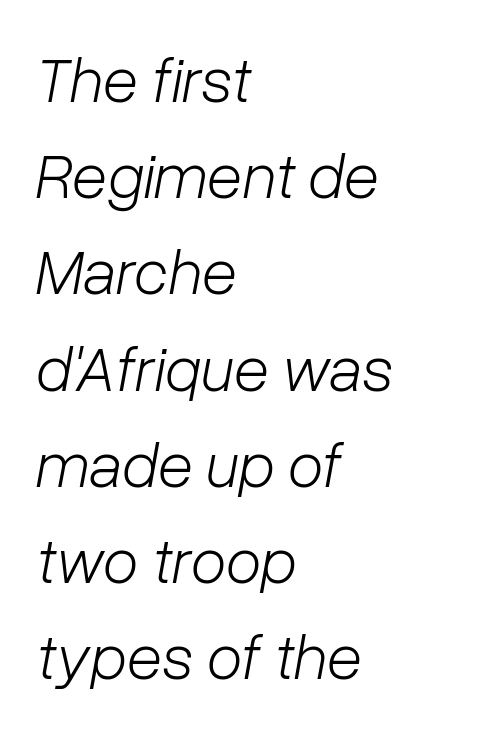
{"italic": "yes", "lean": "right", "slant_degrees": 10, "bold": "no", "weight": "light", "width": "normal", "stroke_contrast": "low", "x_height": "medium", "monospaced": "no", "underline": "no", "align": "left", "line_spacing": "normal", "line_spacing_ratio": 1.48, "letter_spacing": "normal", "letter_spacing_em": 0.0, "glyph_px": 65}
